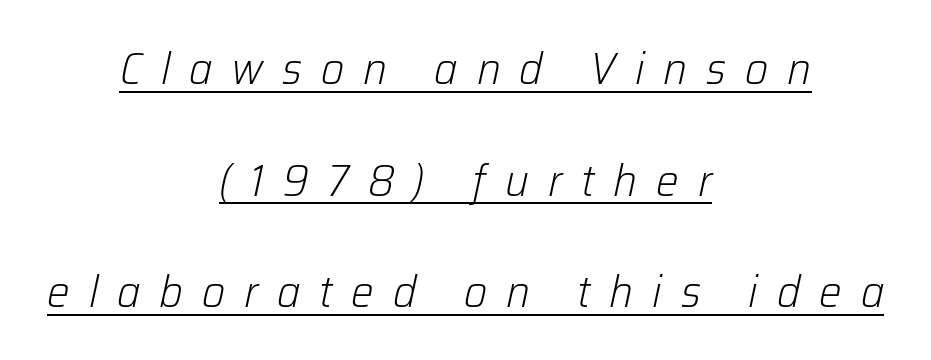
The setting favours the middle, as headings and verse often do. This is underlined copy, the kind a proofreader might mark for attention. Looks like regular typesetting: each glyph gets only the width it needs. Notice the wide empty band between every row — that's loose leading. The font sits on the lighter half of the weight spectrum, regular included.
